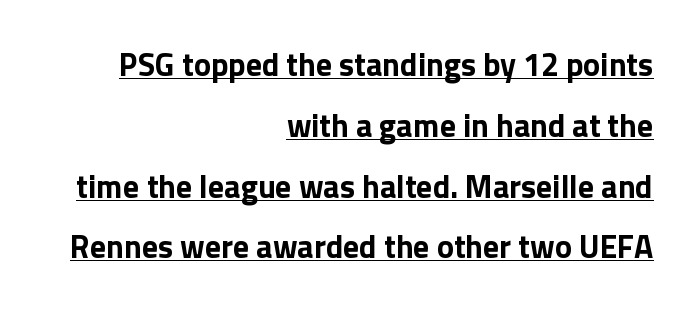
Q: Is the text bold? A: Yes.
Q: Is the text italic (slanted)? A: No, it is upright.
Q: Is the typeface a serif or a sans-serif typeface? A: Sans-serif.
Q: Is the text underlined? A: Yes.
Q: How is the paragraph aligned? A: Right-aligned.
Q: Is the spacing between letters normal or unusually wide? A: Normal.
Q: Is the spacing between lines tight, normal or loose? A: Loose.
Q: Width (condensed, normal, or wide)? A: Normal.
Q: x-height? A: Medium.
Q: Monospaced? A: No.
